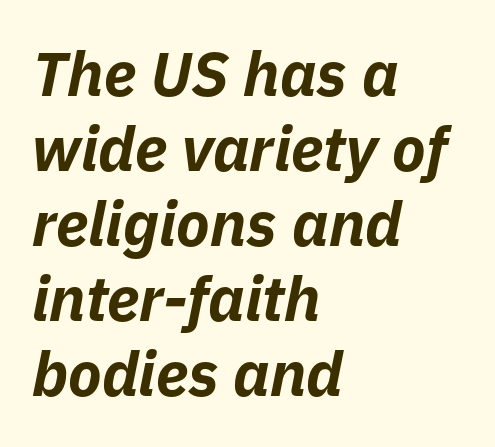
The image shows 62 px bold type, italic (leaning right); set left-aligned, line spacing 1.21x, normal letter spacing, not underlined; low stroke contrast and a medium x-height.
